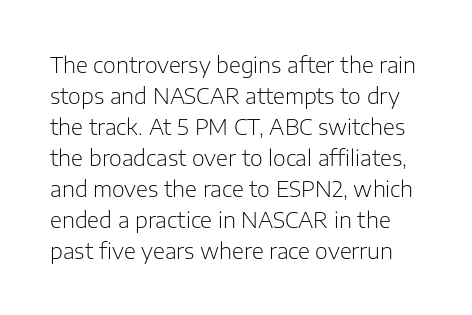
Tracking value appears to be zero — textbook default spacing. The typesetting does not lean heavy: it is not bold. Descenders are the only things crossing below the line. Successive baselines arrive at the customary interval. No italicization has been applied; the sample stays upright.
